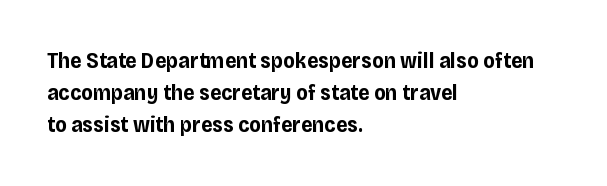
{"italic": "no", "bold": "yes", "underline": "no", "align": "left", "line_spacing": "normal", "line_spacing_ratio": 1.46, "letter_spacing": "normal", "letter_spacing_em": 0.0, "glyph_px": 22}
